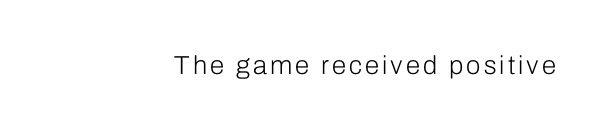
Q: Is the text bold? A: No.
Q: Is the text italic (slanted)? A: No, it is upright.
Q: Is the text underlined? A: No.
Q: How is the paragraph aligned? A: Right-aligned.
